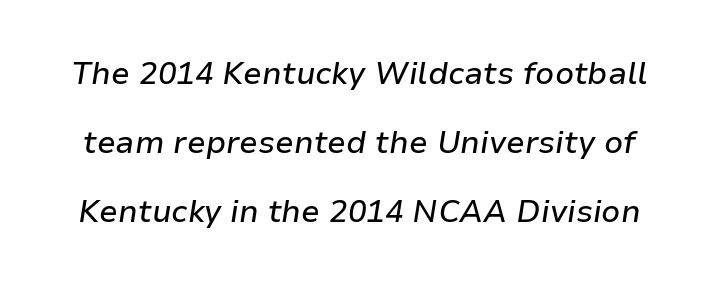
{"italic": "yes", "lean": "right", "slant_degrees": 9, "width": "normal", "stroke_contrast": "low", "x_height": "medium", "monospaced": "no", "underline": "no", "line_spacing": "loose", "line_spacing_ratio": 2.23, "letter_spacing": "normal", "letter_spacing_em": 0.0, "glyph_px": 31}
